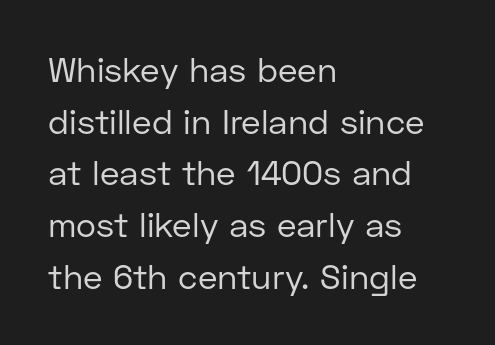
The typesetting does not lean heavy: it is not bold. Teacher's note: observe the even left margin — that is flush-left alignment. Posture: upright roman. Varying glyph widths throughout — classic text-font behaviour.
